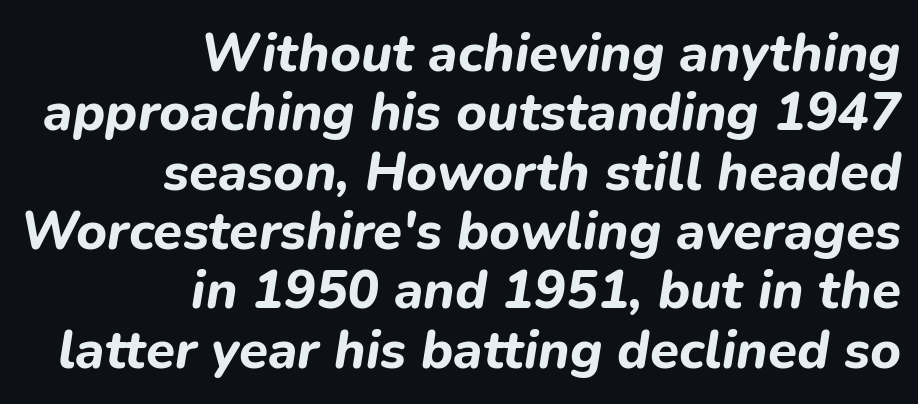
{"italic": "yes", "lean": "right", "slant_degrees": 9, "bold": "yes", "weight": "bold", "width": "normal", "stroke_contrast": "low", "x_height": "medium", "monospaced": "no", "underline": "no", "align": "right", "line_spacing": "tight", "line_spacing_ratio": 1.12, "letter_spacing": "normal", "letter_spacing_em": 0.0, "glyph_px": 53}
